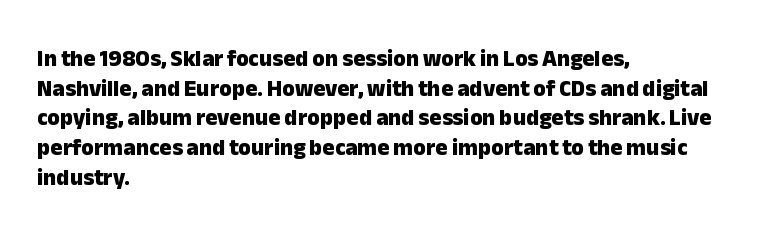
Is there any slant? The stems are plumb. Nothing unusual about the tracking: characters are spaced as the font intends. These words are printed bold, with thick strokes throughout. Evenly set lines give the paragraph a standard silhouette.
